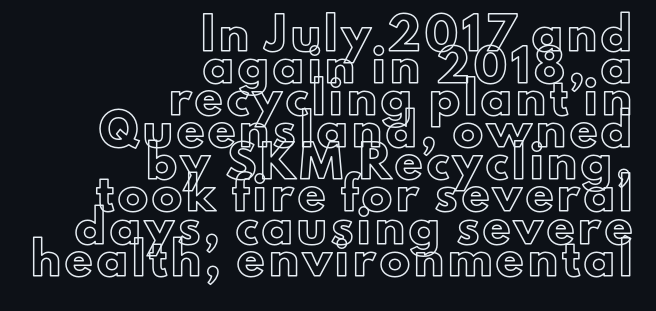
{"italic": "no", "width": "normal", "x_height": "small", "monospaced": "no", "underline": "no", "align": "right", "line_spacing": "tight", "line_spacing_ratio": 1.07, "glyph_px": 30}
